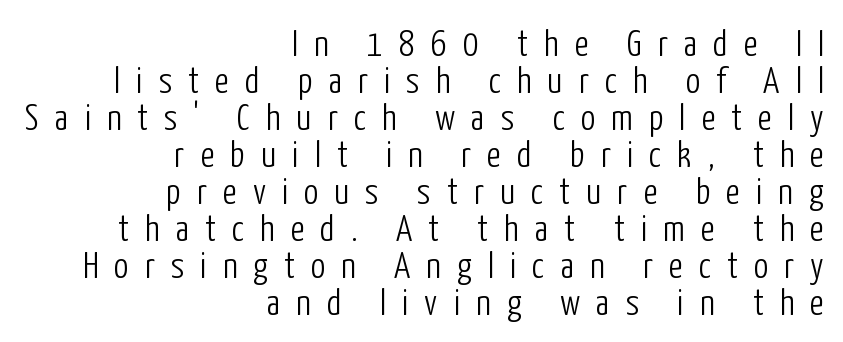
The image shows 37 px light, condensed sans-serif type, upright; set right-aligned, tight line spacing (1.0x), unusually wide letter spacing (+0.43 em), not underlined; low stroke contrast and a medium x-height.
